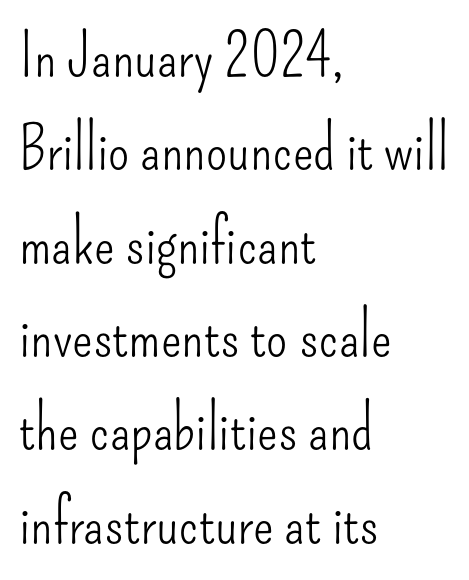
Descenders are the only things crossing below the line. Compared with typical body copy, the letter spacing here is the same. Looks like regular typesetting: each glyph gets only the width it needs. Rows of type keep a routine distance in the vertical direction.
